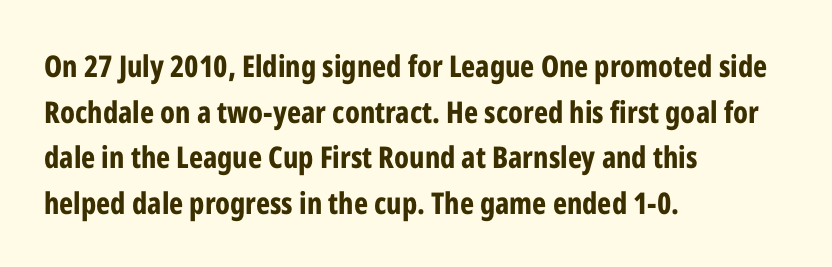
The image shows 30 px bold, condensed sans-serif type, upright; set left-aligned, normal line spacing (1.52x), normal letter spacing, not underlined; low stroke contrast and a medium x-height.
